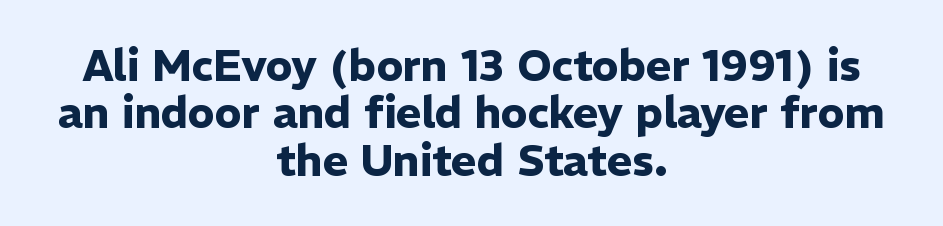
{"serif": "no", "italic": "no", "bold": "yes", "weight": "heavy", "width": "normal", "stroke_contrast": "low", "x_height": "medium", "monospaced": "no", "underline": "no", "align": "center", "line_spacing": "tight", "line_spacing_ratio": 1.1, "letter_spacing": "normal", "letter_spacing_em": 0.0, "glyph_px": 43}
